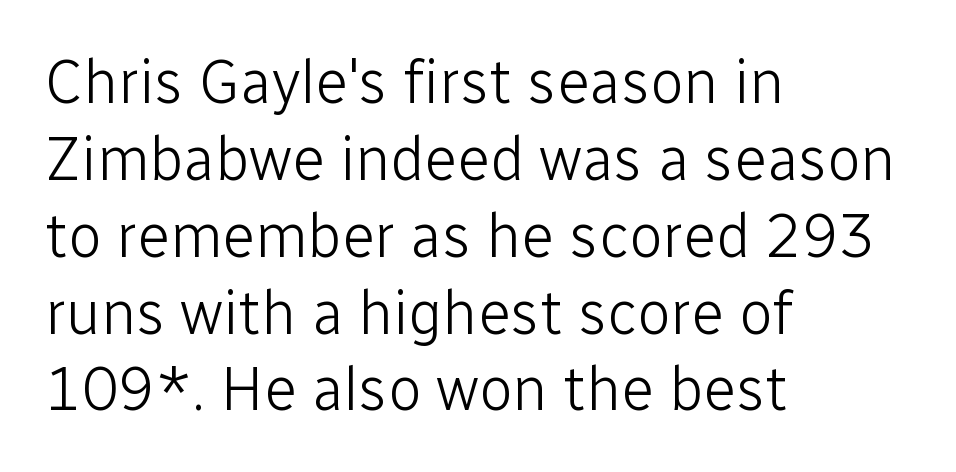
{"serif": "no", "italic": "no", "bold": "no", "weight": "light", "width": "normal", "stroke_contrast": "low", "x_height": "medium", "monospaced": "no", "underline": "no", "align": "left", "line_spacing": "normal", "line_spacing_ratio": 1.26, "letter_spacing": "normal", "letter_spacing_em": 0.0, "glyph_px": 61}
